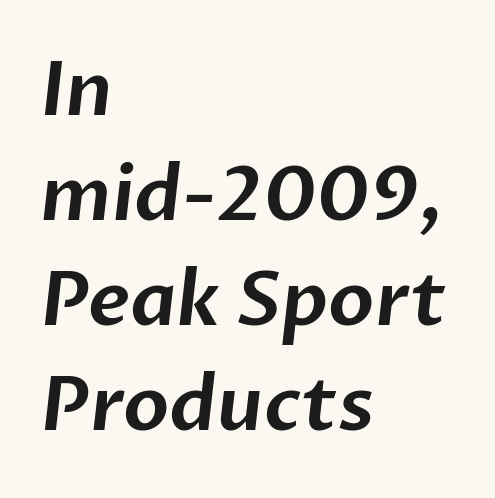
Q: Is the typeface a serif or a sans-serif typeface? A: Sans-serif.
Q: Is the text underlined? A: No.
Q: How is the paragraph aligned? A: Left-aligned.
Q: Is the spacing between letters normal or unusually wide? A: Normal.
Q: Is the spacing between lines tight, normal or loose? A: Normal.
Q: Width (condensed, normal, or wide)? A: Normal.
Q: Stroke contrast? A: Low.
Q: x-height? A: Medium.
Q: Monospaced? A: No.
